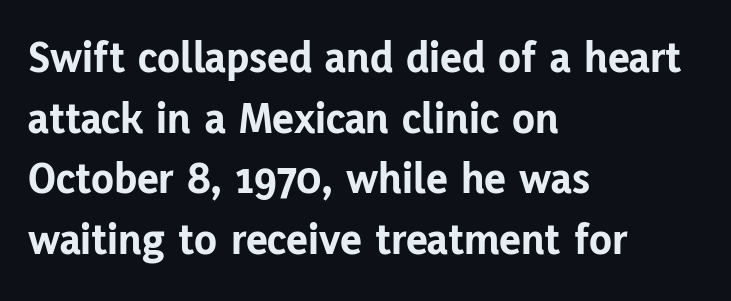
A bare baseline throughout the passage. No italicization has been applied; the sample stays upright. Classification — sans serif. Teacher's note: observe the even left margin — that is flush-left alignment. The designer left line spacing at the default.
